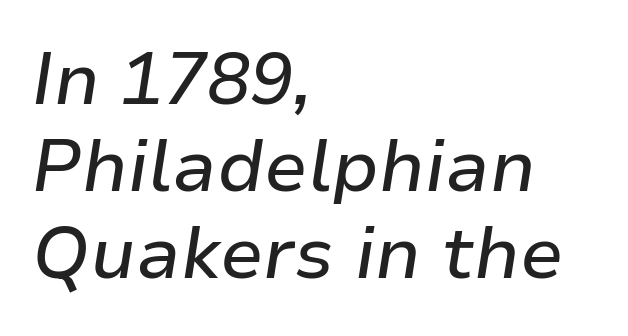
{"italic": "yes", "lean": "right", "slant_degrees": 9, "width": "normal", "stroke_contrast": "low", "x_height": "medium", "monospaced": "no", "underline": "no", "align": "left", "line_spacing_ratio": 1.21, "letter_spacing": "normal", "letter_spacing_em": 0.0, "glyph_px": 72}
